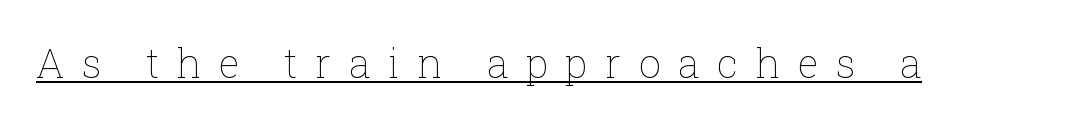
The image shows 40 px thin type, upright; set unusually wide letter spacing (+0.43 em), underlined; low stroke contrast and a medium x-height.
